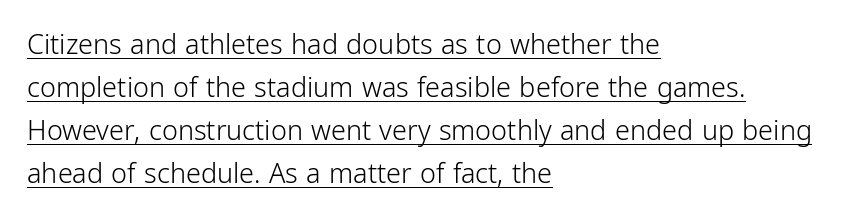
Q: Is the text bold? A: No.
Q: Is the text italic (slanted)? A: No, it is upright.
Q: Is the text underlined? A: Yes.
Q: How is the paragraph aligned? A: Left-aligned.
Q: Is the spacing between letters normal or unusually wide? A: Normal.
Q: Is the spacing between lines tight, normal or loose? A: Normal.
